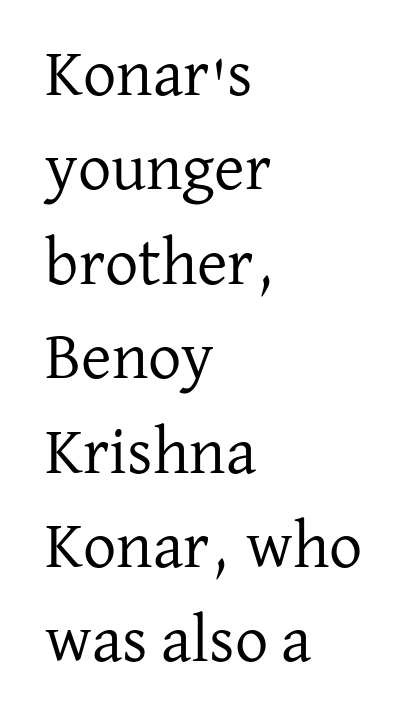
{"serif": "yes", "italic": "no", "bold": "no", "weight": "regular", "width": "normal", "stroke_contrast": "low", "x_height": "medium", "monospaced": "no", "underline": "no", "align": "left", "line_spacing": "normal", "line_spacing_ratio": 1.43, "letter_spacing": "normal", "letter_spacing_em": 0.0, "glyph_px": 66}
